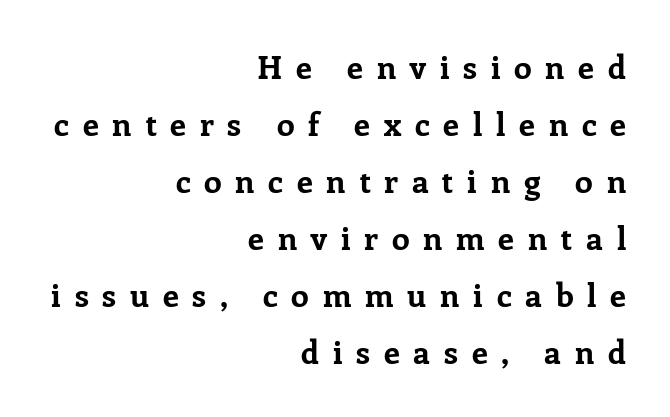
Q: Is the text bold? A: Yes.
Q: Is the text italic (slanted)? A: No, it is upright.
Q: Is the typeface a serif or a sans-serif typeface? A: Serif.
Q: Is the text underlined? A: No.
Q: How is the paragraph aligned? A: Right-aligned.
Q: Is the spacing between letters normal or unusually wide? A: Unusually wide.
Q: Width (condensed, normal, or wide)? A: Normal.
Q: Stroke contrast? A: Low.
Q: x-height? A: Medium.
Q: Monospaced? A: No.
